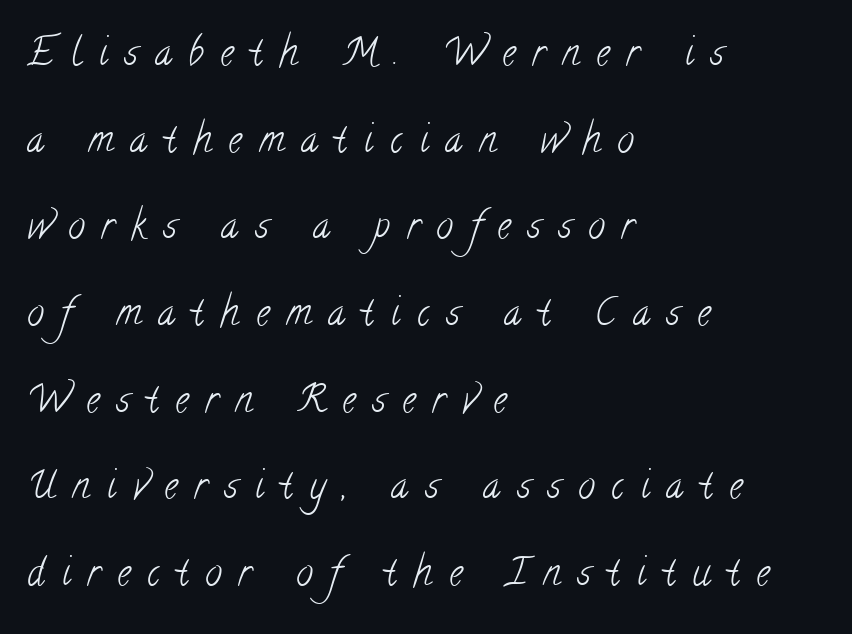
{"serif": "yes", "bold": "no", "weight": "light", "width": "condensed", "stroke_contrast": "low", "x_height": "small", "monospaced": "no", "underline": "no", "align": "left", "line_spacing": "loose", "line_spacing_ratio": 2.28, "letter_spacing": "wide", "letter_spacing_em": 0.44, "glyph_px": 38}
